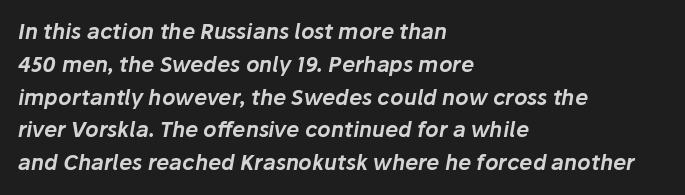
{"italic": "yes", "lean": "right", "slant_degrees": 10, "underline": "no", "align": "left", "line_spacing": "normal", "line_spacing_ratio": 1.56, "letter_spacing": "normal", "letter_spacing_em": 0.0, "glyph_px": 21}
